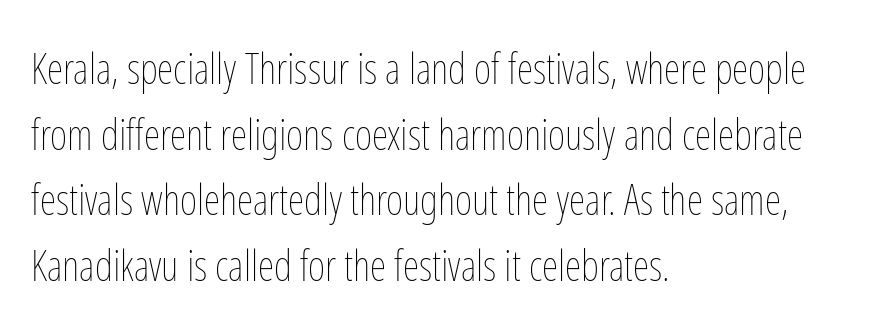
Does the copy run flush right? No — it runs flush left. You could call the tracking neutral — neither tight nor loose. Nope, not italic — everything's standing straight. Honestly, the row spacing looks completely unremarkable. Underline: absent. Looks like regular typesetting: each glyph gets only the width it needs.
